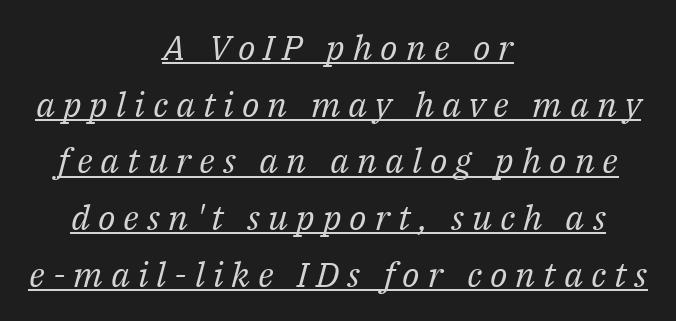
{"serif": "yes", "italic": "yes", "lean": "right", "slant_degrees": 14, "bold": "no", "weight": "regular", "width": "normal", "stroke_contrast": "medium", "x_height": "medium", "monospaced": "no", "underline": "yes", "align": "center", "line_spacing": "normal", "line_spacing_ratio": 1.62, "letter_spacing": "wide", "letter_spacing_em": 0.23, "glyph_px": 35}
